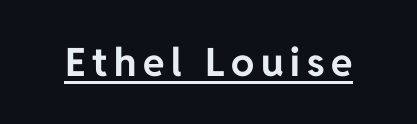
{"serif": "no", "italic": "no", "bold": "yes", "weight": "bold", "width": "normal", "stroke_contrast": "low", "x_height": "medium", "monospaced": "no", "underline": "yes", "glyph_px": 39}
